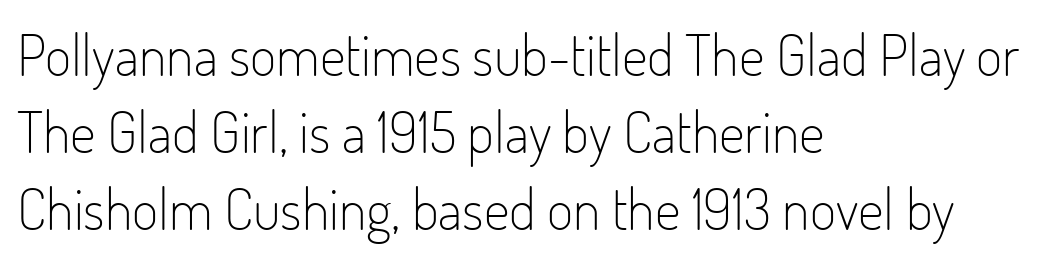
Q: Is the text bold? A: No.
Q: Is the text italic (slanted)? A: No, it is upright.
Q: Is the typeface a serif or a sans-serif typeface? A: Sans-serif.
Q: Is the text underlined? A: No.
Q: How is the paragraph aligned? A: Left-aligned.
Q: Is the spacing between letters normal or unusually wide? A: Normal.
Q: Is the spacing between lines tight, normal or loose? A: Normal.
Q: Width (condensed, normal, or wide)? A: Condensed.
Q: Stroke contrast? A: Low.
Q: x-height? A: Small.
Q: Monospaced? A: No.
